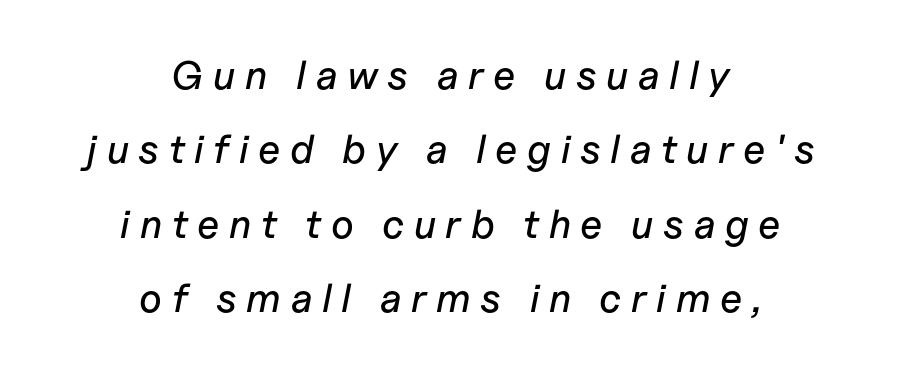
The image shows 40 px text type, italic (leaning right); set centered, line spacing 1.86x, unusually wide letter spacing (+0.24 em), not underlined; low stroke contrast and a medium x-height.
